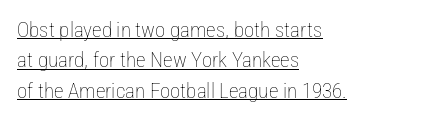
The image shows 21 px text type, upright; set left-aligned, normal line spacing (1.45x), normal letter spacing, underlined.
